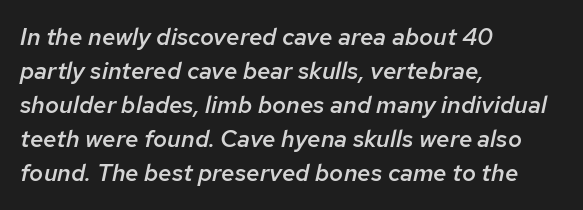
The image shows 24 px text type, italic (leaning right); set left-aligned, normal line spacing (1.42x), normal letter spacing, not underlined.
